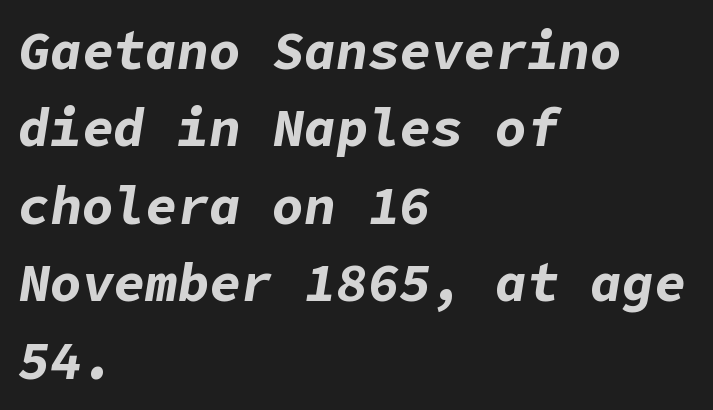
{"italic": "yes", "lean": "right", "slant_degrees": 9, "bold": "yes", "weight": "bold", "width": "normal", "stroke_contrast": "low", "x_height": "medium", "underline": "no", "align": "left", "line_spacing": "normal", "line_spacing_ratio": 1.46, "letter_spacing": "normal", "letter_spacing_em": 0.0, "glyph_px": 53}
